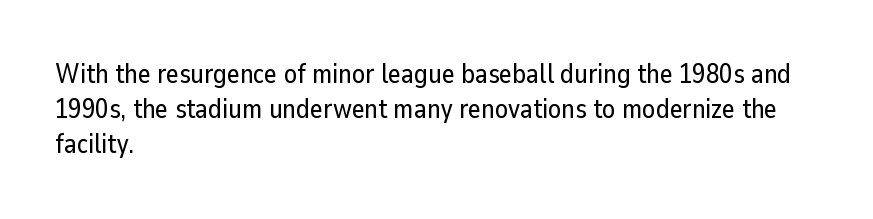
In CSS terms this would be text-align: left. Does the lettering tilt? It doesn't — this is upright. The strip under each line holds only bare page. Each word holds together tightly as a unit, with standard inter-letter gaps. These lines sit exactly where default settings would place them.
